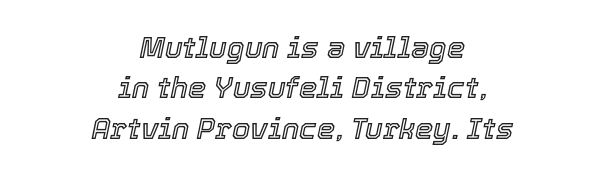
Q: Is the text italic (slanted)? A: Yes, it leans right by about 12 degrees.
Q: Is the text underlined? A: No.
Q: How is the paragraph aligned? A: Centered.
Q: Is the spacing between letters normal or unusually wide? A: Normal.
Q: Is the spacing between lines tight, normal or loose? A: Normal.
Q: Width (condensed, normal, or wide)? A: Normal.
Q: x-height? A: Medium.
Q: Monospaced? A: No.
